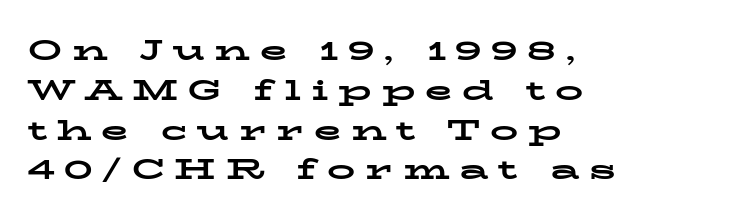
The image shows 28 px bold, wide serif type, upright; set left-aligned, normal line spacing (1.42x), unusually wide letter spacing (+0.35 em), not underlined; low stroke contrast and a medium x-height.
